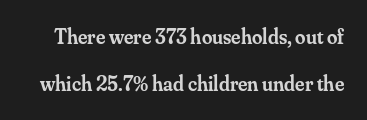
{"italic": "no", "bold": "semi", "underline": "no", "line_spacing": "loose", "line_spacing_ratio": 2.22, "letter_spacing": "normal", "letter_spacing_em": 0.0, "glyph_px": 21}
